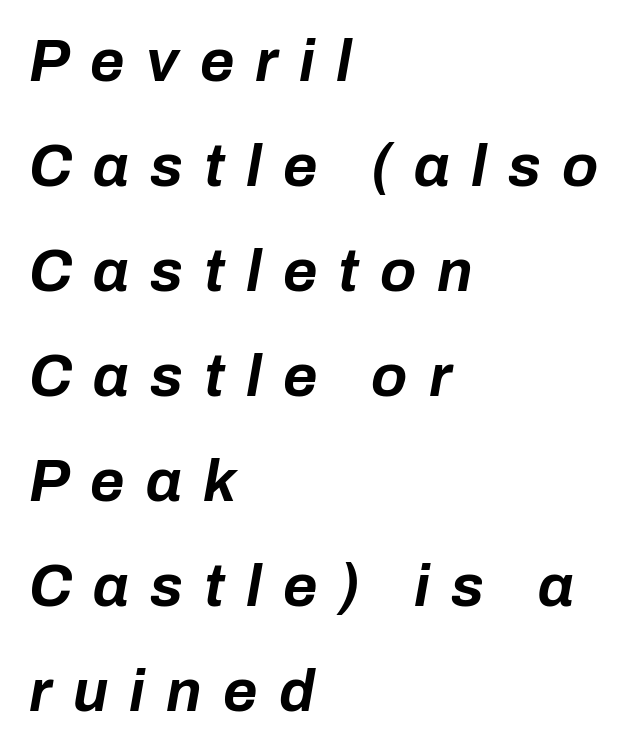
The image shows 59 px bold type, italic (leaning right); set left-aligned, line spacing 1.78x, unusually wide letter spacing (+0.36 em), not underlined; low stroke contrast and a medium x-height.
